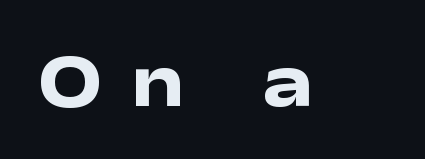
{"serif": "no", "italic": "no", "bold": "yes", "weight": "heavy", "width": "wide", "stroke_contrast": "low", "x_height": "medium", "monospaced": "no", "underline": "no", "letter_spacing": "wide", "letter_spacing_em": 0.38, "glyph_px": 75}
